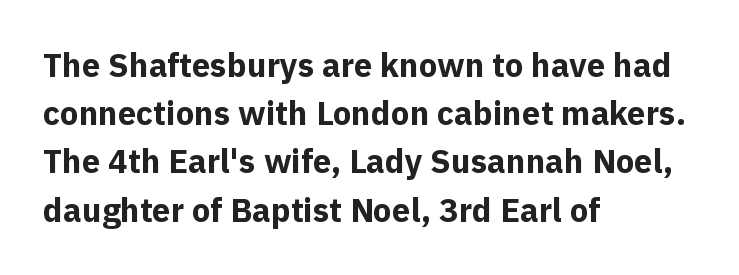
The image shows 33 px bold sans-serif type, upright; set left-aligned, normal line spacing (1.46x), normal letter spacing, not underlined; a medium x-height.
